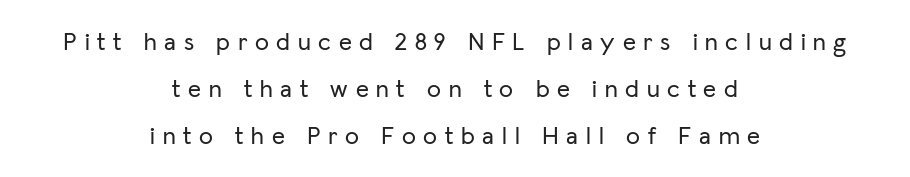
The image shows 25 px text type, upright; set centered, line spacing 1.88x, unusually wide letter spacing (+0.31 em), not underlined.
